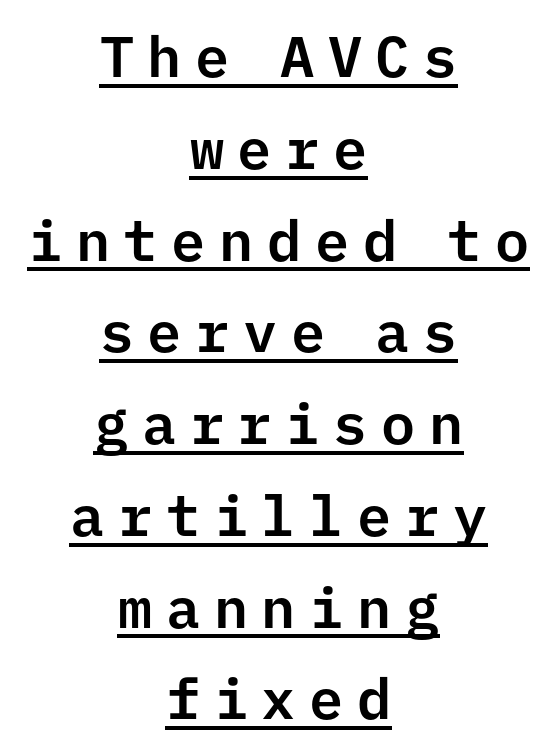
{"serif": "no", "italic": "no", "width": "normal", "stroke_contrast": "low", "x_height": "medium", "monospaced": "yes", "underline": "yes", "align": "center", "line_spacing": "normal", "line_spacing_ratio": 1.61, "letter_spacing": "wide", "letter_spacing_em": 0.24, "glyph_px": 57}
